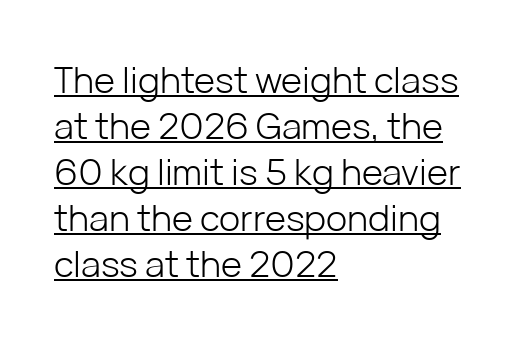
Q: Is the text bold? A: No.
Q: Is the text italic (slanted)? A: No, it is upright.
Q: Is the typeface a serif or a sans-serif typeface? A: Sans-serif.
Q: Is the text underlined? A: Yes.
Q: How is the paragraph aligned? A: Left-aligned.
Q: Is the spacing between letters normal or unusually wide? A: Normal.
Q: Is the spacing between lines tight, normal or loose? A: Normal.
Q: Width (condensed, normal, or wide)? A: Normal.
Q: Stroke contrast? A: Low.
Q: x-height? A: Medium.
Q: Monospaced? A: No.
